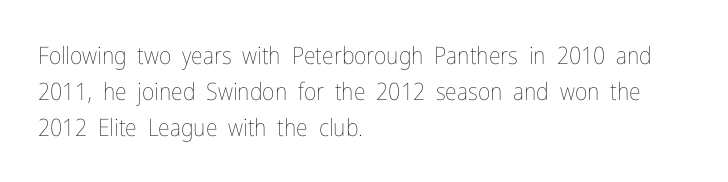
{"italic": "no", "bold": "no", "underline": "no", "align": "left", "line_spacing": "normal", "line_spacing_ratio": 1.49, "letter_spacing": "normal", "letter_spacing_em": 0.0, "glyph_px": 24}
